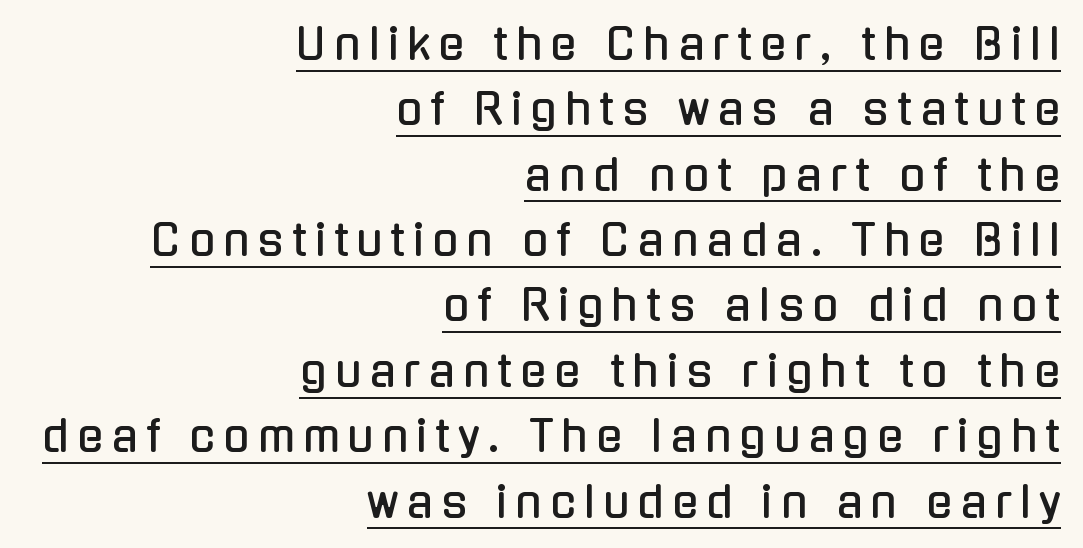
{"serif": "no", "italic": "no", "width": "condensed", "stroke_contrast": "low", "x_height": "medium", "monospaced": "no", "underline": "yes", "align": "right", "line_spacing": "normal", "line_spacing_ratio": 1.52, "glyph_px": 43}
